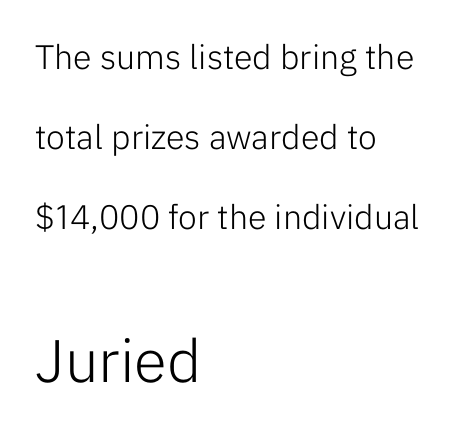
The image shows 60 px light sans-serif type, upright; set left-aligned, loose line spacing (2.35x), normal letter spacing, not underlined; the second (bottom) block is 1.76x larger; low stroke contrast and a medium x-height.
